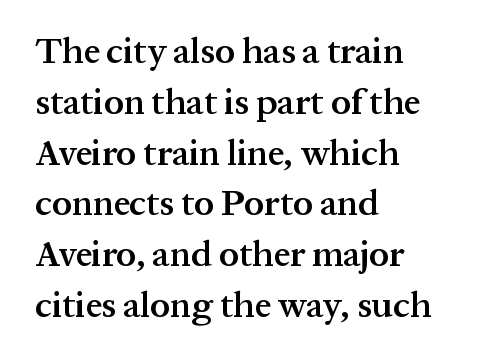
{"serif": "yes", "italic": "no", "bold": "semi", "weight": "semibold", "width": "normal", "stroke_contrast": "medium", "x_height": "medium", "monospaced": "no", "underline": "no", "align": "left", "line_spacing": "normal", "line_spacing_ratio": 1.41, "letter_spacing": "normal", "letter_spacing_em": 0.0, "glyph_px": 36}
